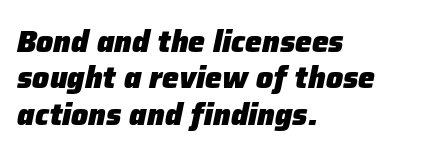
{"italic": "yes", "lean": "right", "slant_degrees": 12, "bold": "yes", "weight": "heavy", "width": "normal", "stroke_contrast": "low", "x_height": "medium", "monospaced": "no", "underline": "no", "align": "left", "line_spacing_ratio": 1.21, "letter_spacing": "normal", "letter_spacing_em": 0.0, "glyph_px": 30}
